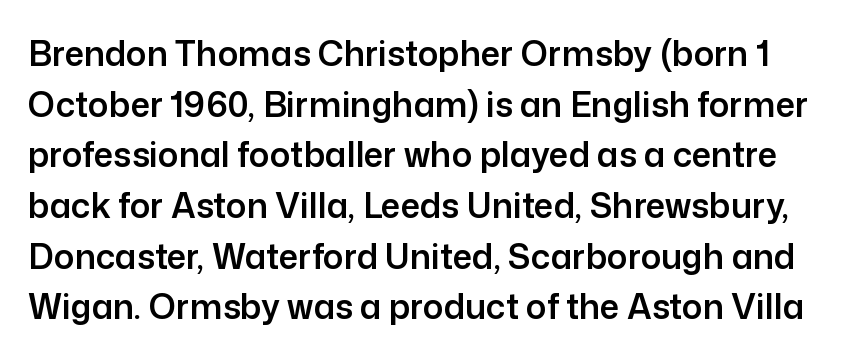
Vertical spacing — default. This sample uses an upright cut, with every glyph sitting square on the baseline. Plain, unruled lines of type. Do the characters align in a grid? No, the font is proportional. Words appear dense and cohesive because spacing is normal. The passage shown is typeset with a sans-serif family.
